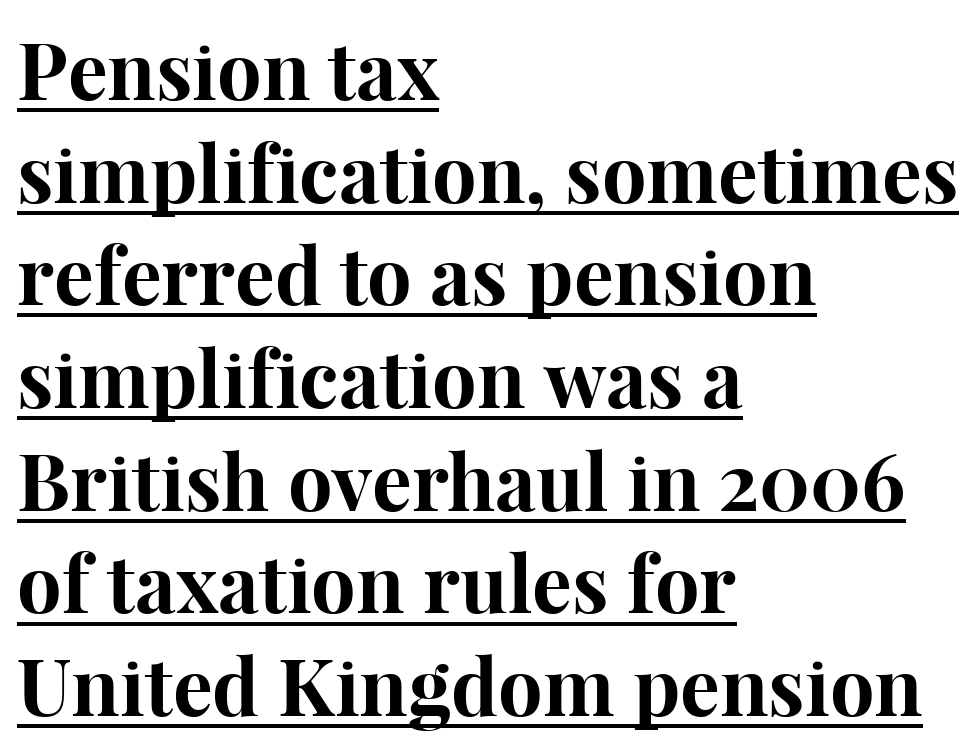
{"serif": "yes", "italic": "no", "bold": "yes", "weight": "bold", "width": "normal", "stroke_contrast": "high", "x_height": "medium", "monospaced": "no", "underline": "yes", "align": "left", "line_spacing": "normal", "line_spacing_ratio": 1.3, "letter_spacing": "normal", "letter_spacing_em": 0.0, "glyph_px": 79}
